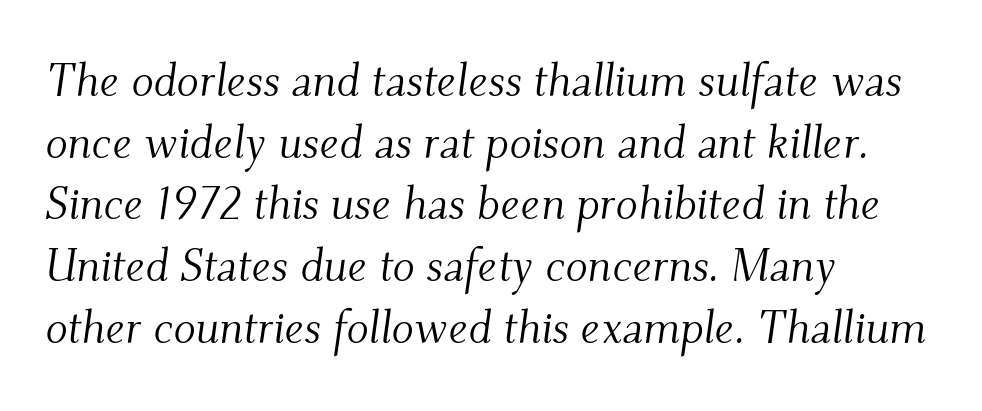
{"serif": "yes", "italic": "yes", "lean": "right", "slant_degrees": 9, "bold": "no", "weight": "light", "width": "normal", "stroke_contrast": "medium", "x_height": "small", "monospaced": "no", "underline": "no", "align": "left", "line_spacing": "normal", "line_spacing_ratio": 1.34, "letter_spacing": "normal", "letter_spacing_em": 0.0, "glyph_px": 46}
